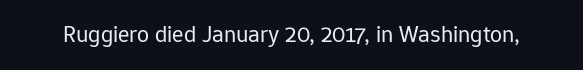
The image shows 24 px text type, upright; set normal letter spacing, not underlined.
